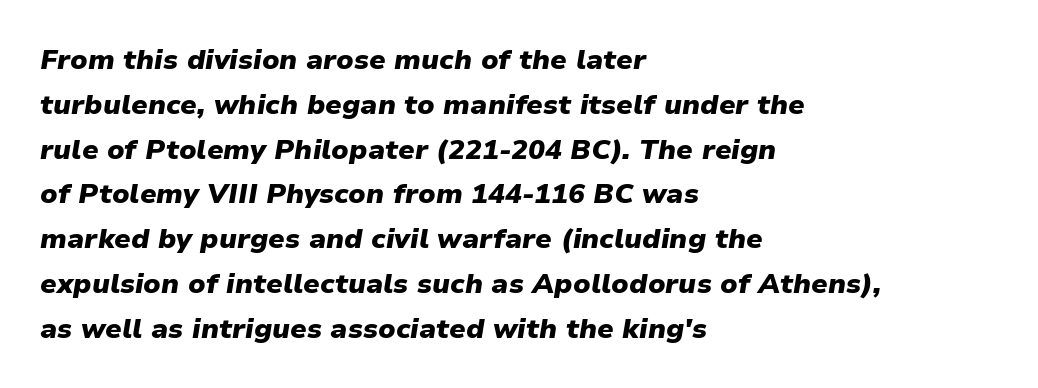
The image shows 28 px heavy type, italic (leaning right); set left-aligned, normal line spacing (1.6x), normal letter spacing, not underlined; low stroke contrast and a medium x-height.
